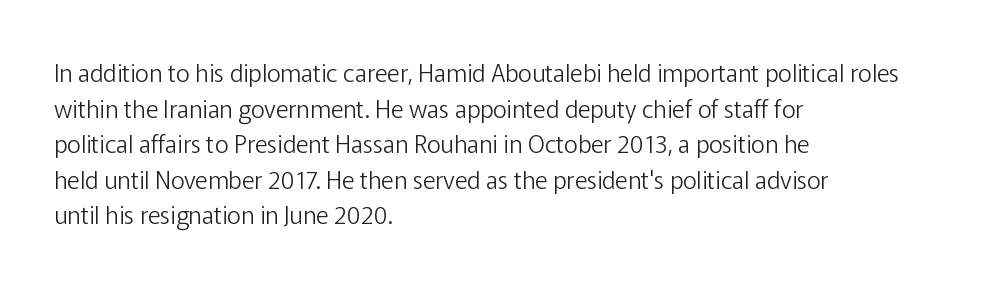
The image shows 24 px text type, upright; set left-aligned, normal line spacing (1.48x), normal letter spacing, not underlined.
